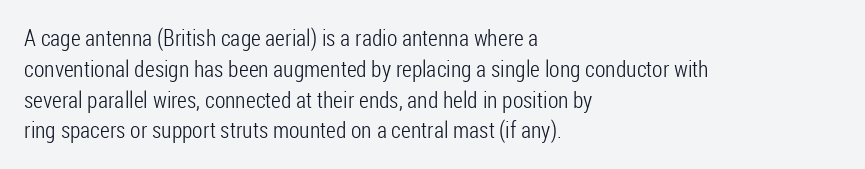
Descenders are the only things crossing below the line. The font sits on the lighter half of the weight spectrum, regular included. Does the copy run flush right? No — it runs flush left. Vertically, the passage feels balanced, rows spaced as you'd expect.
